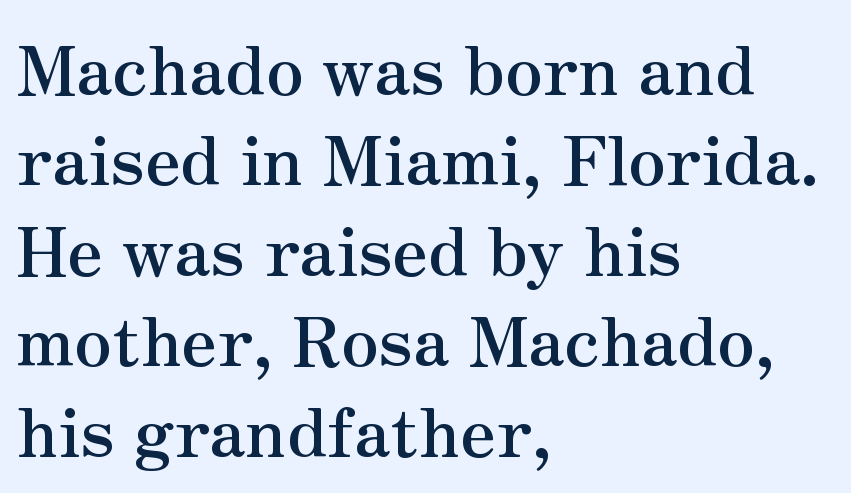
The image shows 68 px semibold serif type, upright; set left-aligned, normal line spacing (1.33x), normal letter spacing, not underlined; medium stroke contrast and a small x-height.
